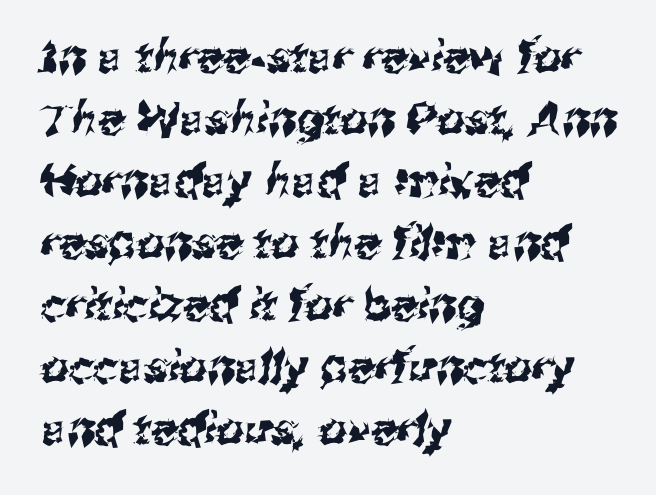
The image shows 44 px sans-serif type; set left-aligned, normal line spacing (1.41x), normal letter spacing, not underlined; medium stroke contrast and a medium x-height.
